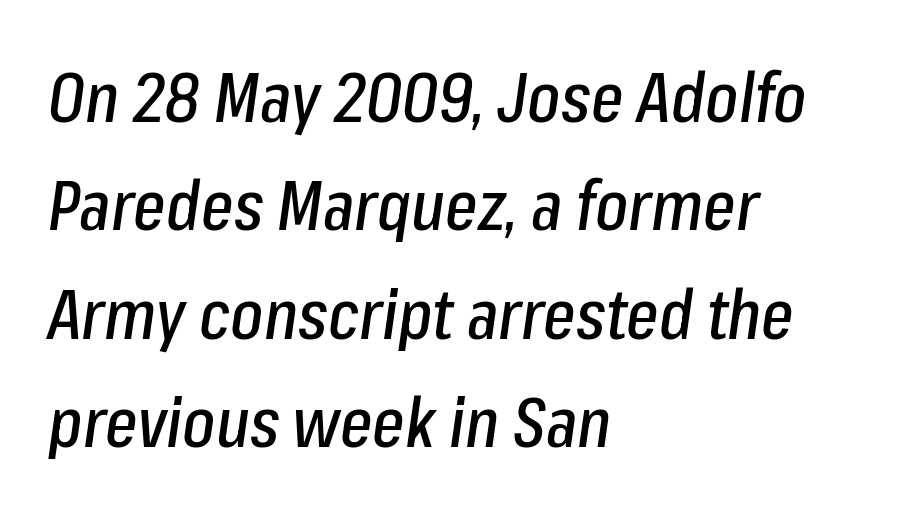
Q: Is the text italic (slanted)? A: Yes, it leans right by about 8 degrees.
Q: Is the text underlined? A: No.
Q: How is the paragraph aligned? A: Left-aligned.
Q: Is the spacing between letters normal or unusually wide? A: Normal.
Q: Is the spacing between lines tight, normal or loose? A: Normal.
Q: Width (condensed, normal, or wide)? A: Condensed.
Q: Stroke contrast? A: Low.
Q: x-height? A: Medium.
Q: Monospaced? A: No.
